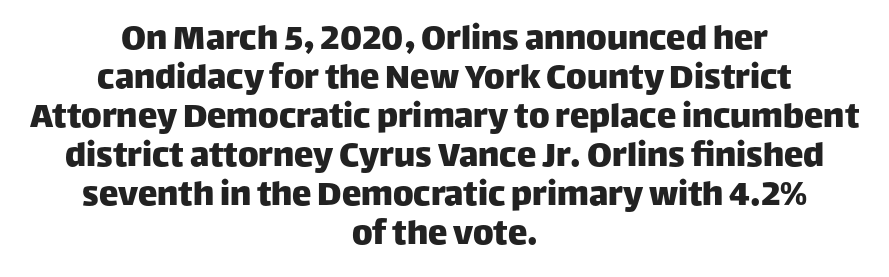
The image shows 39 px sans-serif type, upright; set centered, tight line spacing (1.0x), normal letter spacing, not underlined; low stroke contrast and a large x-height.
